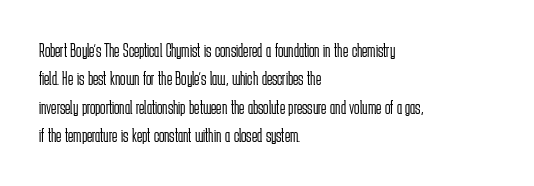
Glyph-to-glyph distance matches everyday printed text. One glance says typical: line gaps are just what's usual. A bare baseline throughout the passage. Does the lettering tilt? It doesn't — this is upright.
